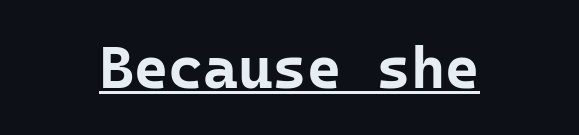
{"serif": "no", "italic": "no", "bold": "yes", "weight": "bold", "width": "normal", "stroke_contrast": "low", "x_height": "medium", "monospaced": "yes", "underline": "yes", "align": "center", "letter_spacing": "normal", "letter_spacing_em": 0.0, "glyph_px": 59}
